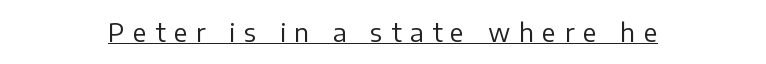
Notice how a bar underscores the lettering throughout. This is not heavy type; no bold has been used. Both edges are ragged and mirror each other, which tells us the setting is centered. If you drew a line through each stem, it would be perfectly vertical. Each word looks stretched out because of the extra space between its letters.
